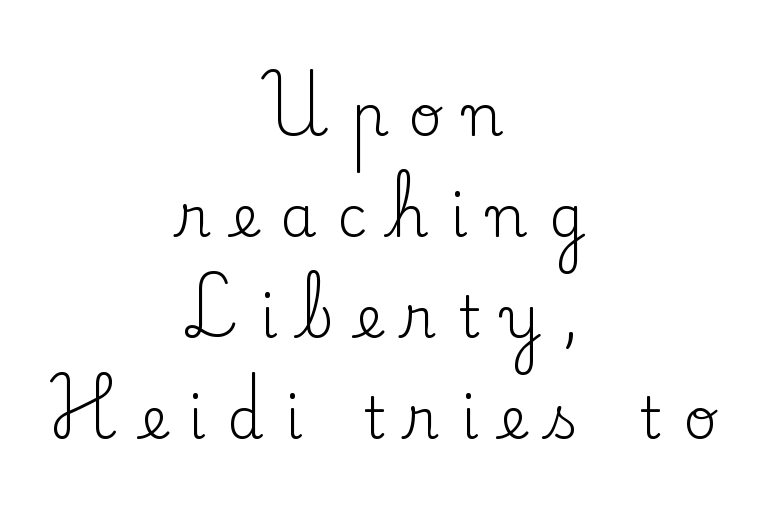
{"italic": "no", "bold": "no", "weight": "regular", "width": "normal", "stroke_contrast": "low", "x_height": "small", "monospaced": "no", "underline": "no", "align": "center", "line_spacing_ratio": 1.74, "letter_spacing": "wide", "letter_spacing_em": 0.37, "glyph_px": 58}
